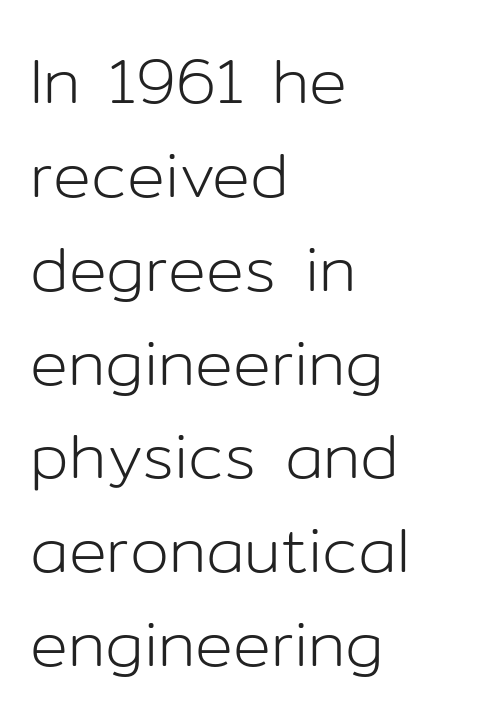
{"serif": "no", "italic": "no", "bold": "no", "weight": "light", "width": "normal", "stroke_contrast": "low", "x_height": "medium", "monospaced": "no", "underline": "no", "align": "left", "line_spacing": "normal", "line_spacing_ratio": 1.49, "letter_spacing": "normal", "letter_spacing_em": 0.0, "glyph_px": 63}
